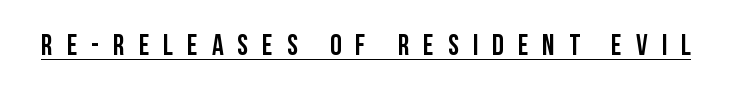
Q: Is the text italic (slanted)? A: No, it is upright.
Q: Is the typeface a serif or a sans-serif typeface? A: Sans-serif.
Q: Is the text underlined? A: Yes.
Q: Is the spacing between letters normal or unusually wide? A: Unusually wide.
Q: Width (condensed, normal, or wide)? A: Condensed.
Q: Stroke contrast? A: Low.
Q: x-height? A: Large.
Q: Monospaced? A: No.
